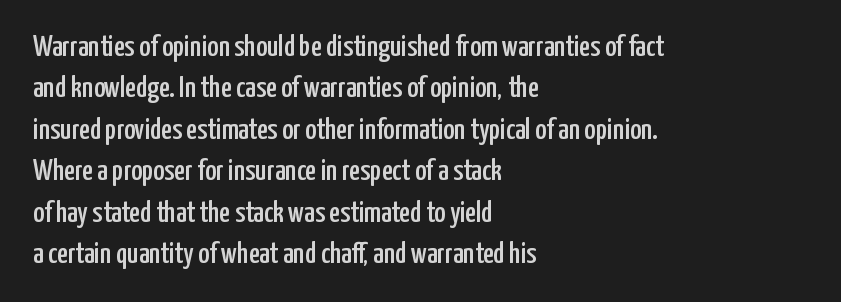
Q: Is the text italic (slanted)? A: No, it is upright.
Q: Is the typeface a serif or a sans-serif typeface? A: Sans-serif.
Q: Is the text underlined? A: No.
Q: How is the paragraph aligned? A: Left-aligned.
Q: Is the spacing between letters normal or unusually wide? A: Normal.
Q: Is the spacing between lines tight, normal or loose? A: Normal.
Q: Width (condensed, normal, or wide)? A: Condensed.
Q: Stroke contrast? A: Low.
Q: x-height? A: Medium.
Q: Monospaced? A: No.
